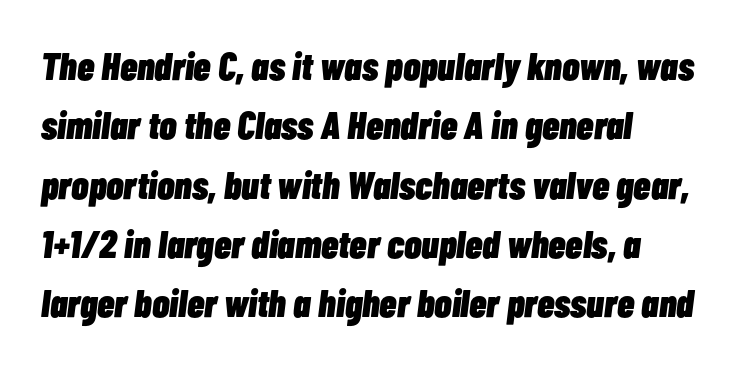
Q: Is the text bold? A: Yes.
Q: Is the text italic (slanted)? A: Yes, it leans right by about 7 degrees.
Q: Is the text underlined? A: No.
Q: How is the paragraph aligned? A: Left-aligned.
Q: Is the spacing between letters normal or unusually wide? A: Normal.
Q: Is the spacing between lines tight, normal or loose? A: Normal.
Q: Width (condensed, normal, or wide)? A: Condensed.
Q: Stroke contrast? A: Low.
Q: x-height? A: Medium.
Q: Monospaced? A: No.
